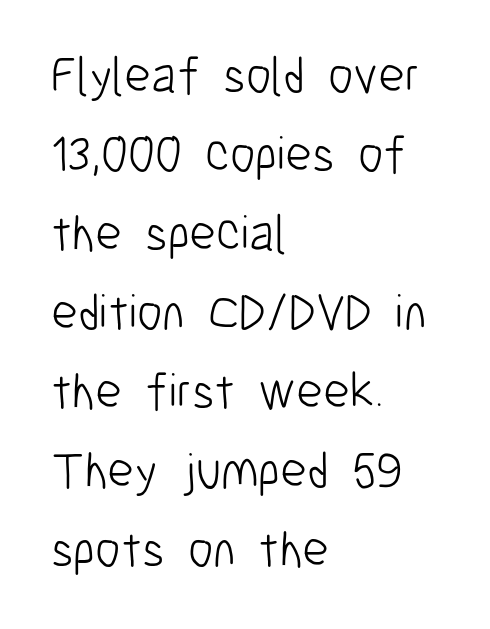
The image shows 51 px light, condensed sans-serif type, upright; set left-aligned, normal line spacing (1.55x), normal letter spacing, not underlined; low stroke contrast and a medium x-height.
